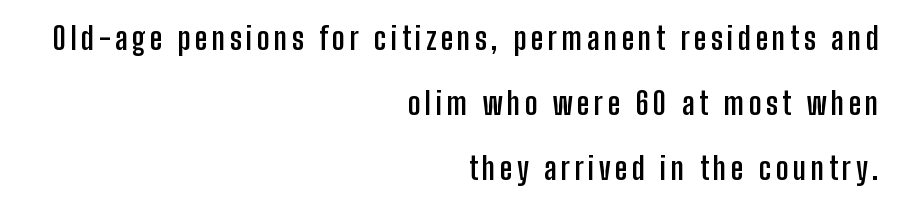
The image shows 31 px semibold, condensed sans-serif type, upright; set right-aligned, loose line spacing (2.1x), not underlined; low stroke contrast and a medium x-height.
